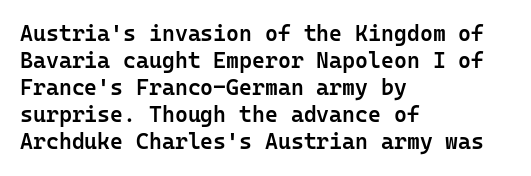
Q: Is the text bold? A: Semi-bold.
Q: Is the text italic (slanted)? A: No, it is upright.
Q: Is the text underlined? A: No.
Q: How is the paragraph aligned? A: Left-aligned.
Q: Is the spacing between letters normal or unusually wide? A: Normal.
